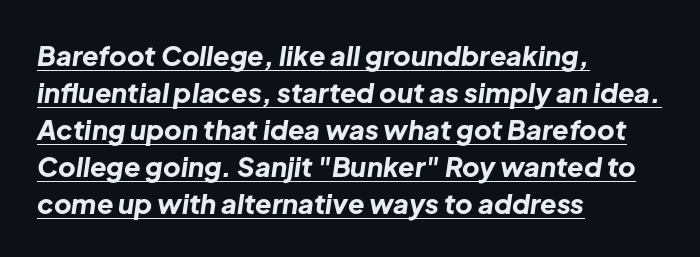
These lines were composed using italics. If you drew a ruler down the left edge, every line would touch it. Each word holds together tightly as a unit, with standard inter-letter gaps. Is the type bold? Yes — the strokes are clearly thick and heavy.
